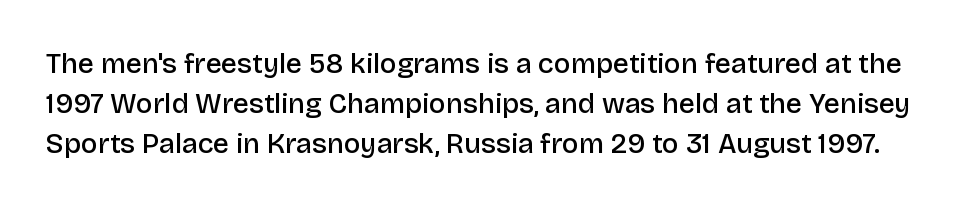
The image shows 28 px semibold sans-serif type, upright; set normal line spacing (1.43x), normal letter spacing, not underlined; low stroke contrast and a large x-height.
